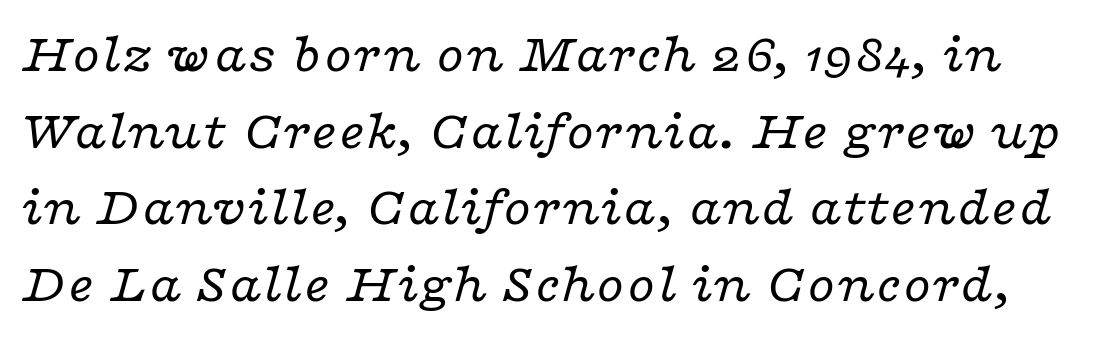
Q: Is the text bold? A: No.
Q: Is the text italic (slanted)? A: Yes, it leans right by about 16 degrees.
Q: Is the typeface a serif or a sans-serif typeface? A: Serif.
Q: Is the text underlined? A: No.
Q: Is the spacing between letters normal or unusually wide? A: Normal.
Q: Is the spacing between lines tight, normal or loose? A: Normal.
Q: Width (condensed, normal, or wide)? A: Wide.
Q: Stroke contrast? A: Low.
Q: x-height? A: Medium.
Q: Monospaced? A: No.
